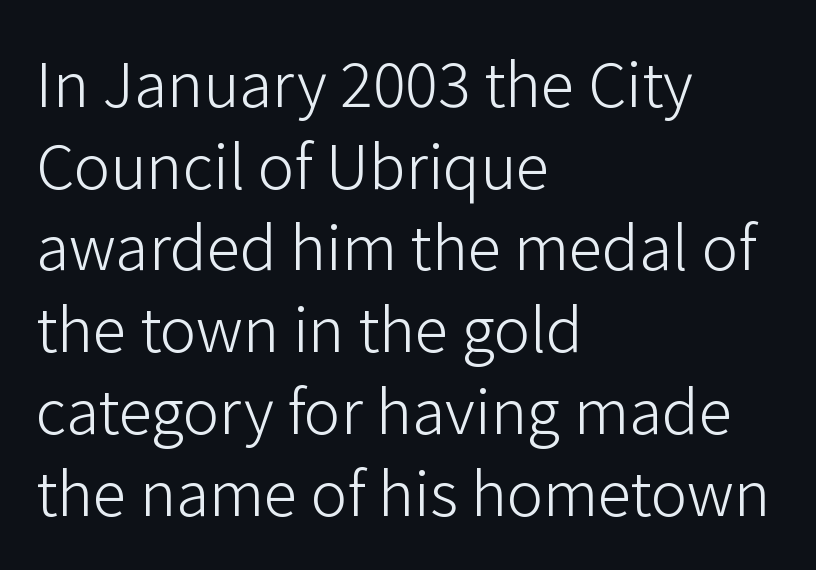
These lines sit exactly where default settings would place them. Italic: no, the glyphs are upright roman. The face used here is a sans, in the tradition of grotesques and geometrics. Nobody touched the tracking dial on this one. All the whitespace from short lines collects on the right. Summary of weight: not heavy and not bold.
